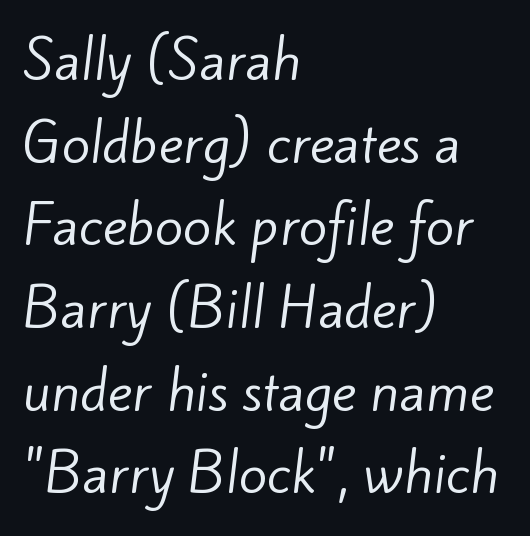
{"serif": "no", "bold": "no", "weight": "regular", "width": "normal", "stroke_contrast": "low", "x_height": "small", "monospaced": "no", "underline": "no", "align": "left", "line_spacing": "normal", "line_spacing_ratio": 1.59, "letter_spacing": "normal", "letter_spacing_em": 0.0, "glyph_px": 52}
